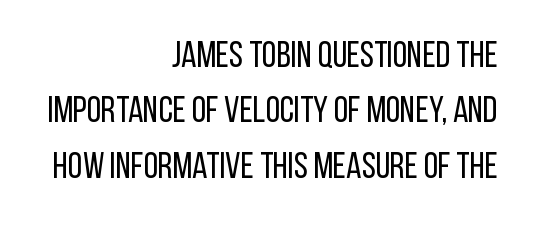
The line-height multiplier appears to be the usual default. Heaviness? Minimal to ordinary, like unemphasized prose. Only glyphs here, with clear space below each row. Honestly, the letter spacing is just normal — you wouldn't notice it. The rendering uses natural spacing where letterforms have individual widths.
